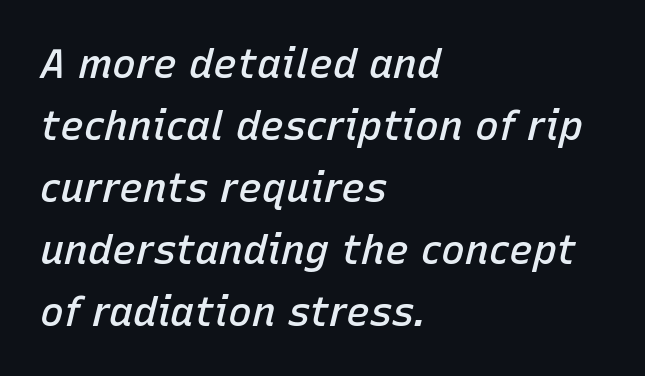
{"italic": "yes", "lean": "right", "slant_degrees": 15, "bold": "semi", "weight": "semibold", "width": "normal", "stroke_contrast": "low", "x_height": "medium", "monospaced": "no", "underline": "no", "align": "left", "line_spacing": "normal", "line_spacing_ratio": 1.55, "letter_spacing": "normal", "letter_spacing_em": 0.0, "glyph_px": 40}
